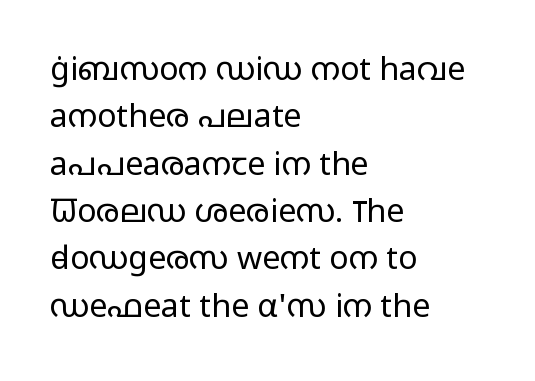
Q: Is the text bold? A: No.
Q: Is the text italic (slanted)? A: No, it is upright.
Q: Is the typeface a serif or a sans-serif typeface? A: Sans-serif.
Q: Is the text underlined? A: No.
Q: How is the paragraph aligned? A: Left-aligned.
Q: Is the spacing between letters normal or unusually wide? A: Normal.
Q: Is the spacing between lines tight, normal or loose? A: Normal.
Q: Width (condensed, normal, or wide)? A: Wide.
Q: Stroke contrast? A: Low.
Q: x-height? A: Medium.
Q: Monospaced? A: No.
